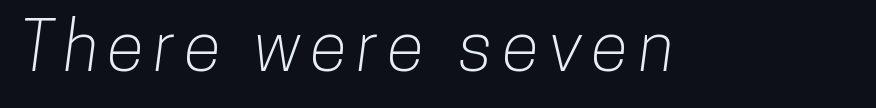
{"serif": "no", "width": "condensed", "stroke_contrast": "low", "x_height": "medium", "monospaced": "no", "underline": "no", "glyph_px": 68}
